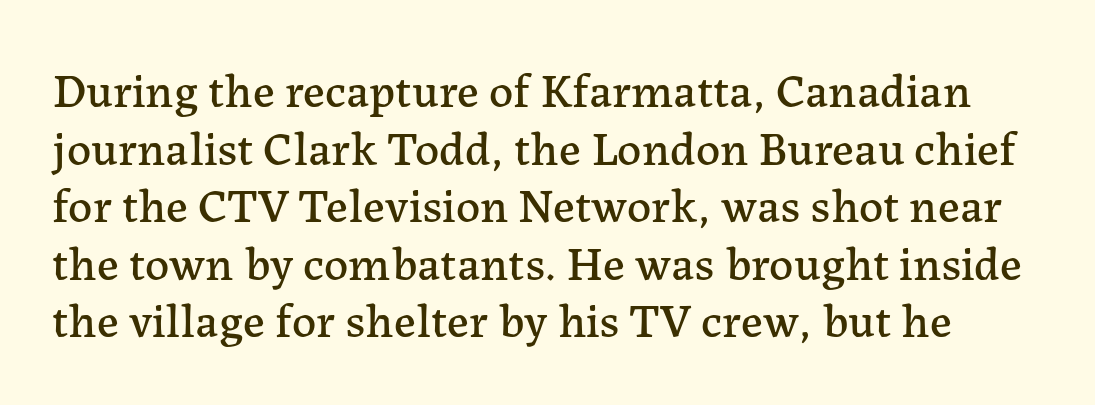
These lines are rendered in a variable-pitch font. Every character sits straight up, as roman type does. The rendering keeps characters at their native spacing. Honestly, there is no underline to notice here at all. The font family rendered here belongs to the serif group.
